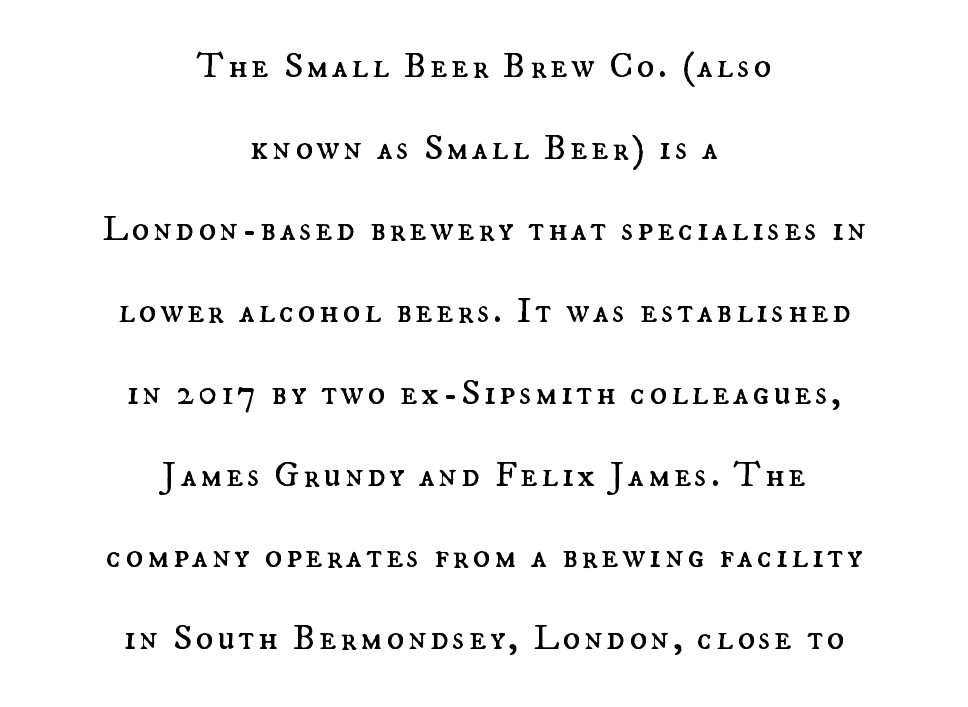
The image shows 36 px regular-weight type, upright; set centered, loose line spacing (2.27x), not underlined; medium stroke contrast and a small x-height.
